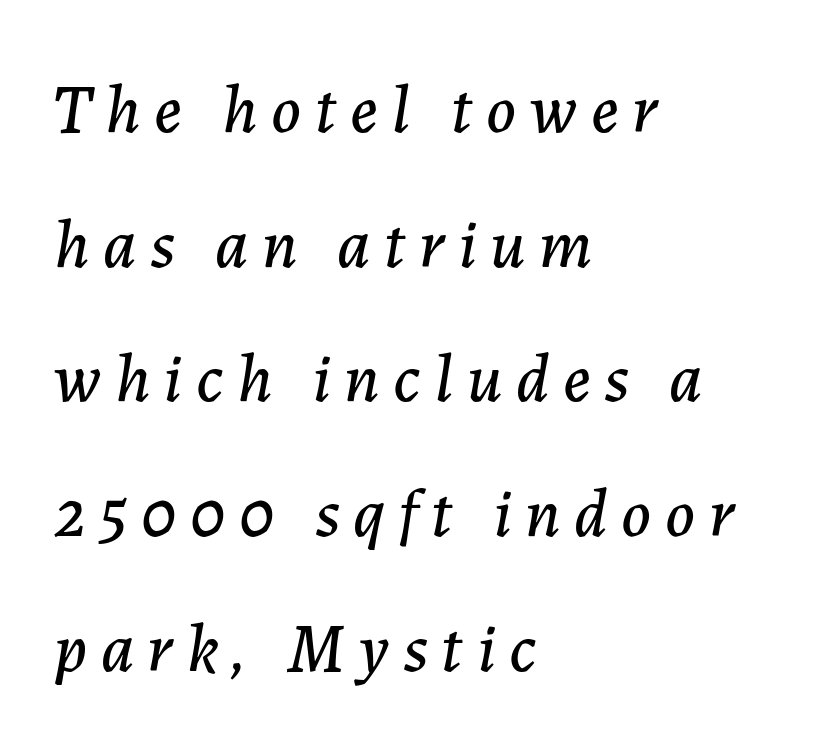
{"italic": "yes", "lean": "right", "slant_degrees": 7, "width": "normal", "stroke_contrast": "low", "x_height": "medium", "monospaced": "no", "underline": "no", "align": "left", "line_spacing": "loose", "line_spacing_ratio": 1.98, "letter_spacing": "wide", "letter_spacing_em": 0.2, "glyph_px": 68}
